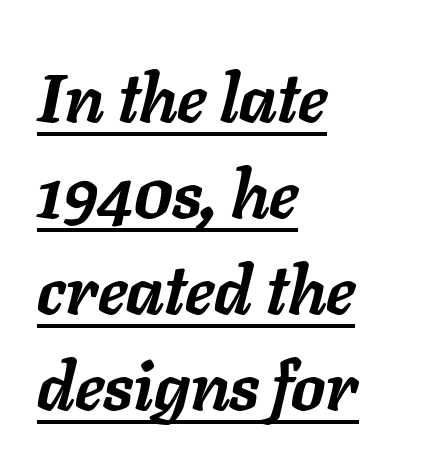
Observe the ordinary spacing: letters are neighbours, not strangers. Would a proofreader flag this as italicized? Yes. Think of a printed novel: that variable character pitch is what you see here. In terms of weight, the rendering is a true, heavy bold. The sample's only ornament is a line tracing under the words.
